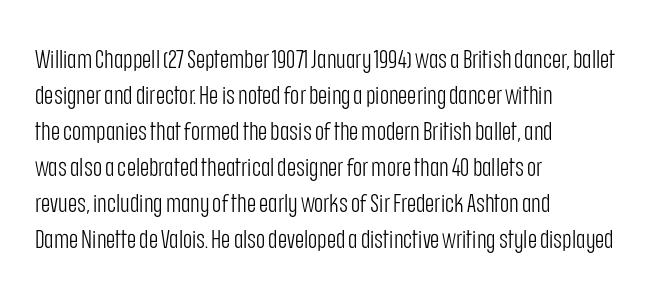
The rendering anchors every line to the left-hand side. Words appear dense and cohesive because spacing is normal. Does the leading feel generous? No, just average. A quiet, ordinary-to-light weight characterises the typeface.
